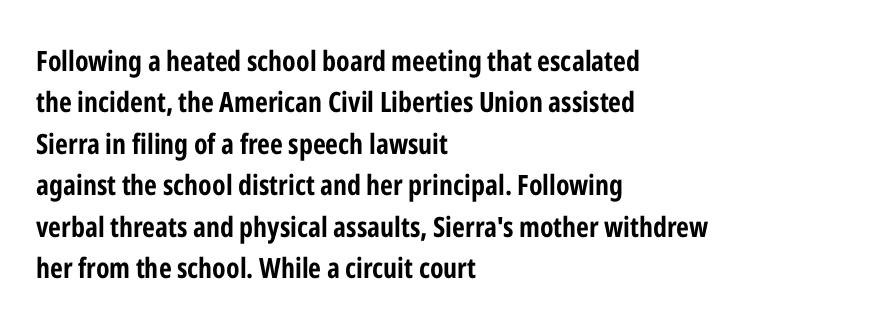
The typeface chosen for these lines omits serifs. The designer left line spacing at the default. The paragraph shown leans on its left margin. Every stem runs plumb, perpendicular to the baseline. The rendering uses natural spacing where letterforms have individual widths.
